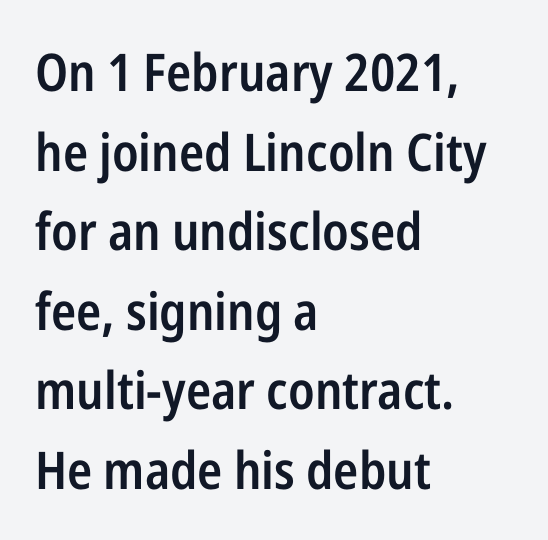
The image shows 52 px semibold, condensed sans-serif type, upright; set left-aligned, normal line spacing (1.53x), normal letter spacing, not underlined; low stroke contrast and a medium x-height.
